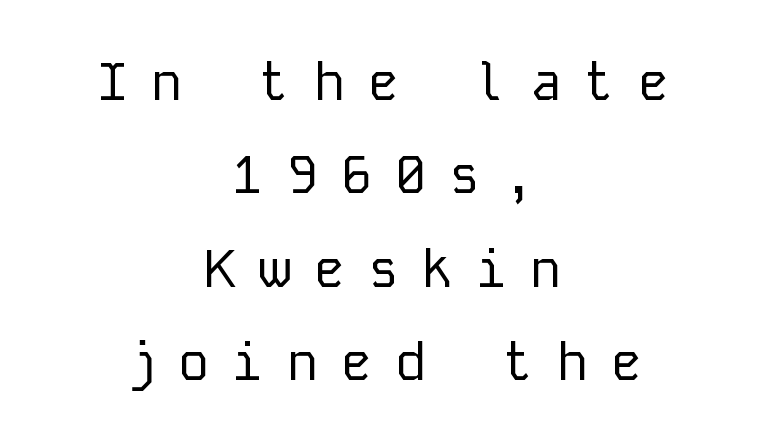
Is there any slant? The stems are plumb. Layout note: lines centered. Fixed-width glyphs throughout — classic coding-font behaviour. Stem width sits at or under what a default text font uses.
